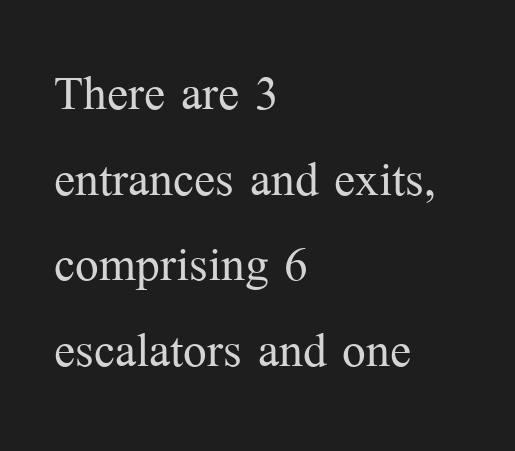
{"serif": "yes", "italic": "no", "bold": "no", "weight": "light", "width": "normal", "stroke_contrast": "medium", "x_height": "medium", "monospaced": "no", "underline": "no", "align": "left", "line_spacing": "normal", "line_spacing_ratio": 1.36, "letter_spacing": "normal", "letter_spacing_em": 0.0, "glyph_px": 63}
